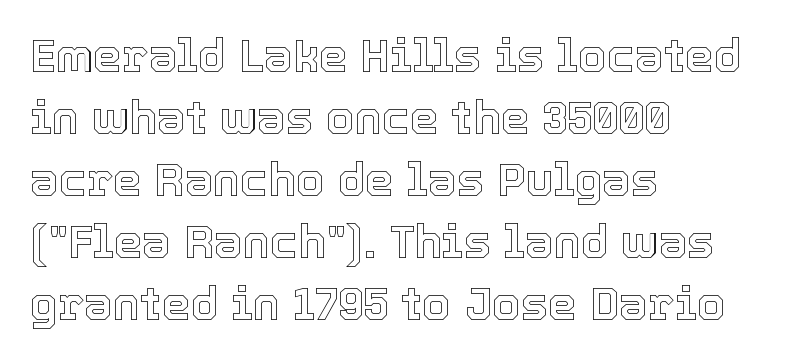
Q: Is the text italic (slanted)? A: No, it is upright.
Q: Is the text underlined? A: No.
Q: How is the paragraph aligned? A: Left-aligned.
Q: Is the spacing between letters normal or unusually wide? A: Normal.
Q: Is the spacing between lines tight, normal or loose? A: Normal.
Q: Width (condensed, normal, or wide)? A: Normal.
Q: x-height? A: Medium.
Q: Monospaced? A: No.
